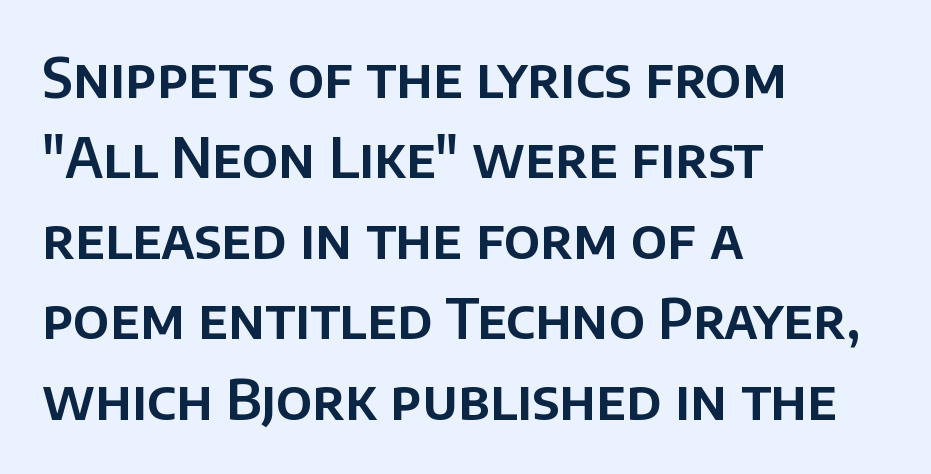
How would I describe the line gaps? Plain and ordinary. The designer went with a sans here, leaving each stem footless. Characters follow at the spacing the type designer built in. Beneath every word, the page is bare.
